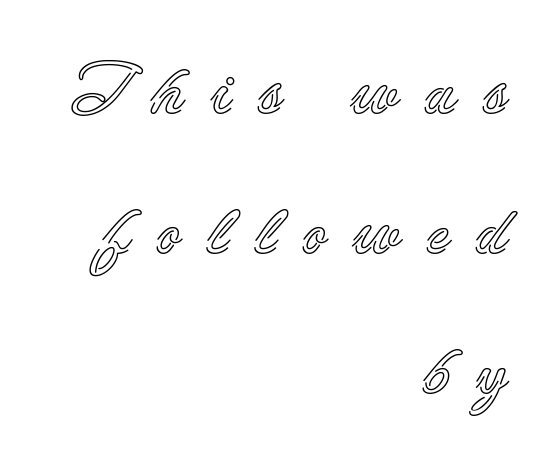
The image shows 70 px text type; set right-aligned, loose line spacing (2.0x), unusually wide letter spacing (+0.37 em), not underlined; a small x-height.
